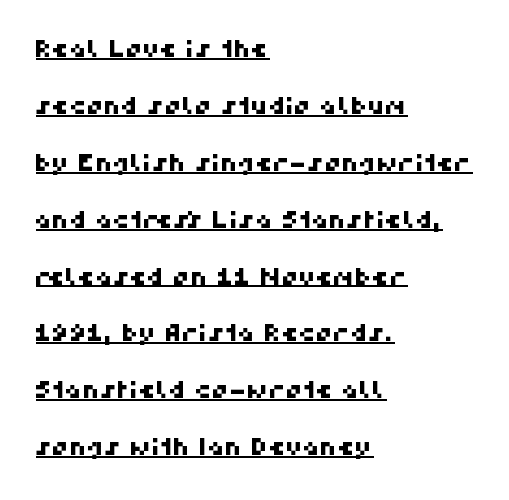
{"underline": "yes", "align": "left", "line_spacing": "loose", "line_spacing_ratio": 2.37, "letter_spacing": "normal", "letter_spacing_em": 0.0, "glyph_px": 24}
